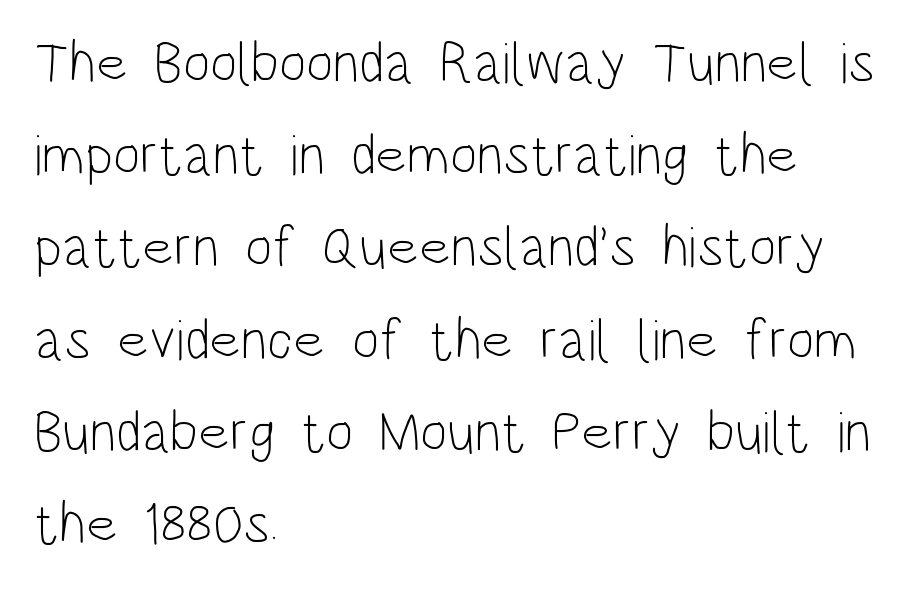
The image shows 58 px light, condensed sans-serif type, upright; set left-aligned, normal line spacing (1.59x), normal letter spacing, not underlined; low stroke contrast and a large x-height.
